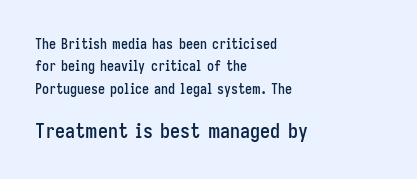
{"italic": "no", "underline": "no", "align": "left", "line_spacing": "normal", "line_spacing_ratio": 1.59, "letter_spacing": "normal", "letter_spacing_em": 0.0, "larger_block": "second", "size_ratio": 1.43, "glyph_px": 20}
